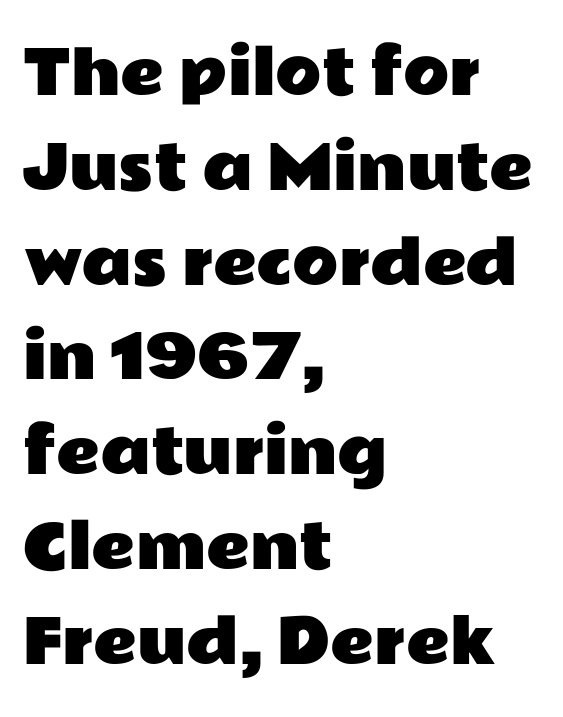
{"serif": "no", "italic": "no", "width": "wide", "stroke_contrast": "low", "x_height": "medium", "monospaced": "no", "underline": "no", "align": "left", "line_spacing": "normal", "line_spacing_ratio": 1.58, "letter_spacing": "normal", "letter_spacing_em": 0.0, "glyph_px": 60}
